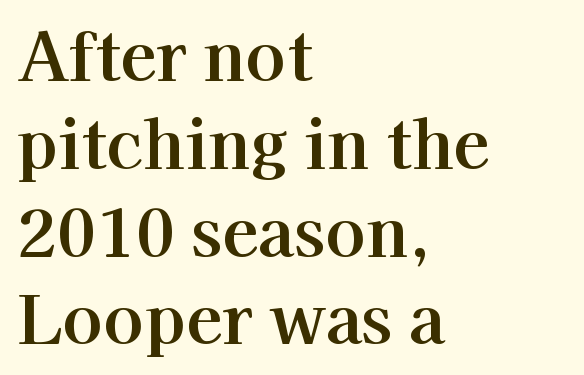
What's the leading like? Ordinary, nothing unusual. Italic? Not at all — the glyphs are vertical. Alignment: flush left. The letters advance in unequal steps, a hallmark of proportional type. The face used here is seriffed, in the tradition of book romans.
